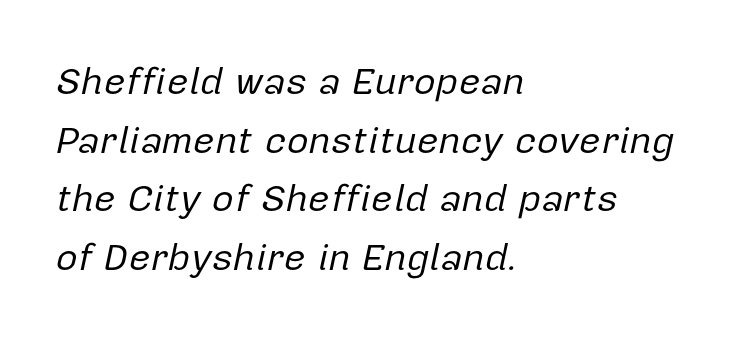
Q: Is the text bold? A: No.
Q: Is the text italic (slanted)? A: Yes, it leans right by about 12 degrees.
Q: Is the text underlined? A: No.
Q: How is the paragraph aligned? A: Left-aligned.
Q: Is the spacing between letters normal or unusually wide? A: Normal.
Q: Is the spacing between lines tight, normal or loose? A: Normal.
Q: Width (condensed, normal, or wide)? A: Normal.
Q: Stroke contrast? A: Low.
Q: x-height? A: Medium.
Q: Monospaced? A: No.
